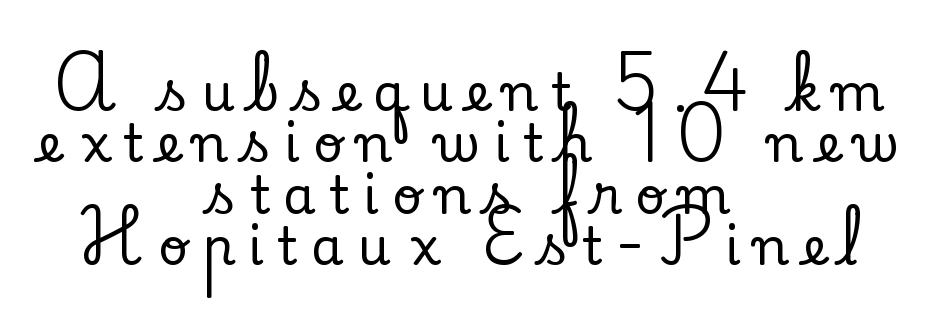
The image shows 52 px serif type, upright; set centered, tight line spacing (0.99x), unusually wide letter spacing (+0.26 em), not underlined; low stroke contrast and a small x-height.
